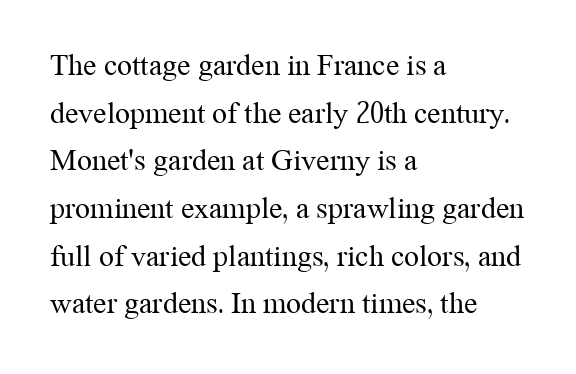
The image shows 30 px regular-weight serif type, upright; set left-aligned, normal line spacing (1.59x), normal letter spacing, not underlined; medium stroke contrast and a medium x-height.
